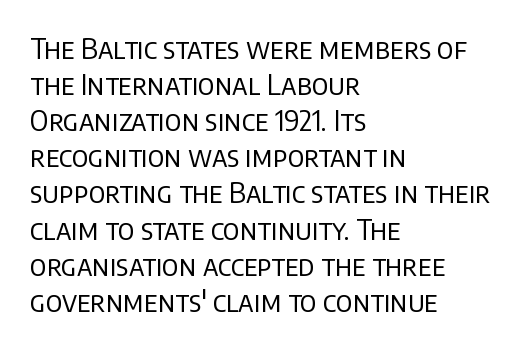
The image shows 28 px regular-weight sans-serif type, upright; set left-aligned, normal line spacing (1.29x), normal letter spacing, not underlined; low stroke contrast and a large x-height.
